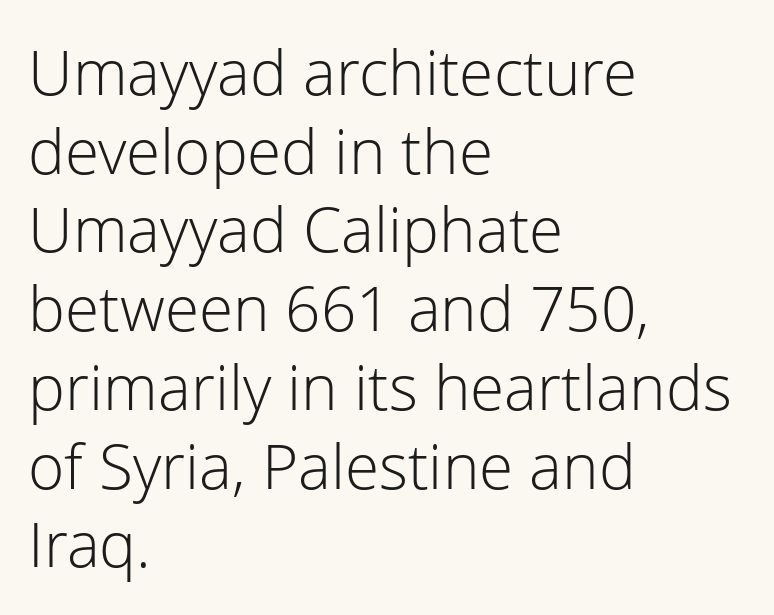
{"serif": "no", "italic": "no", "bold": "no", "weight": "light", "width": "normal", "stroke_contrast": "low", "x_height": "medium", "monospaced": "no", "underline": "no", "align": "left", "line_spacing": "normal", "line_spacing_ratio": 1.27, "letter_spacing": "normal", "letter_spacing_em": 0.0, "glyph_px": 62}
